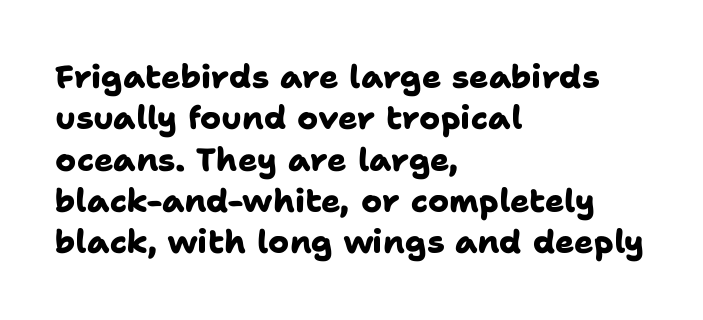
{"serif": "no", "bold": "yes", "weight": "heavy", "width": "normal", "stroke_contrast": "low", "x_height": "medium", "monospaced": "no", "underline": "no", "align": "left", "line_spacing": "normal", "line_spacing_ratio": 1.29, "letter_spacing": "normal", "letter_spacing_em": 0.0, "glyph_px": 32}
